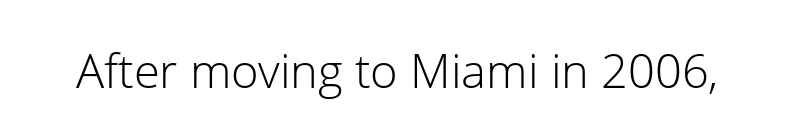
The image shows 47 px light sans-serif type, upright; set normal letter spacing, not underlined; low stroke contrast and a medium x-height.
